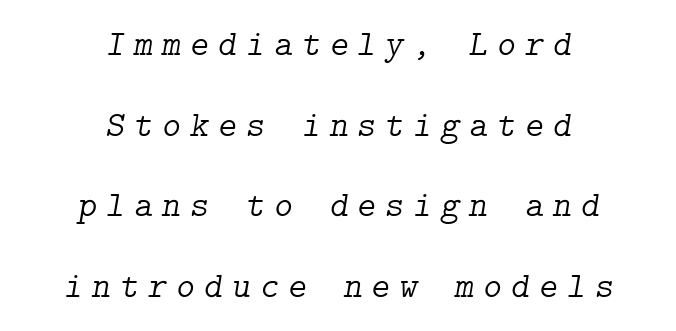
Q: Is the text bold? A: No.
Q: Is the text italic (slanted)? A: Yes, it leans right by about 9 degrees.
Q: Is the typeface a serif or a sans-serif typeface? A: Serif.
Q: Is the text underlined? A: No.
Q: How is the paragraph aligned? A: Centered.
Q: Is the spacing between letters normal or unusually wide? A: Unusually wide.
Q: Is the spacing between lines tight, normal or loose? A: Loose.
Q: Width (condensed, normal, or wide)? A: Normal.
Q: Stroke contrast? A: Low.
Q: x-height? A: Medium.
